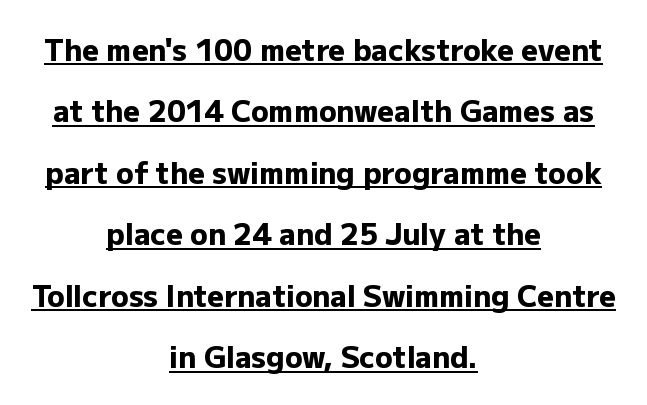
{"serif": "no", "italic": "no", "bold": "yes", "weight": "heavy", "width": "normal", "stroke_contrast": "low", "x_height": "medium", "monospaced": "no", "underline": "yes", "align": "center", "line_spacing": "loose", "line_spacing_ratio": 2.12, "letter_spacing": "normal", "letter_spacing_em": 0.0, "glyph_px": 29}
